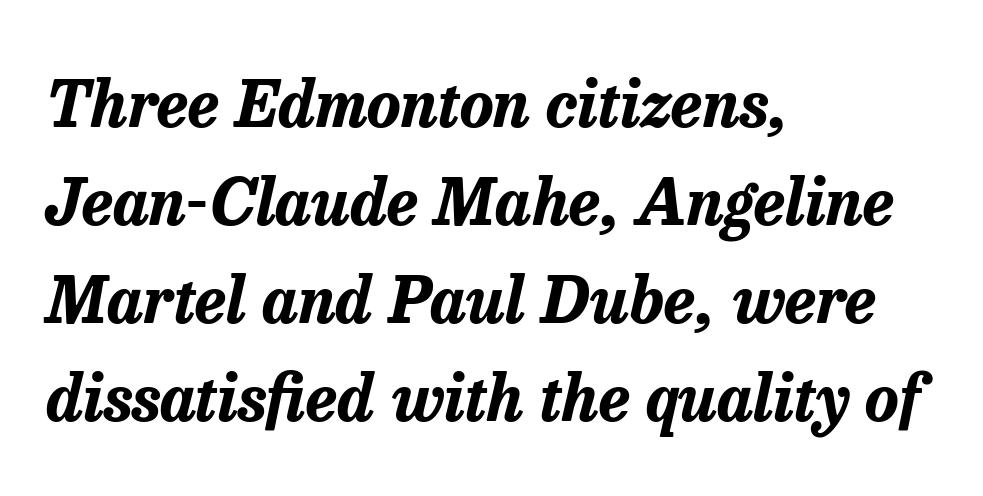
Q: Is the text bold? A: Yes.
Q: Is the text italic (slanted)? A: Yes, it leans right by about 13 degrees.
Q: Is the text underlined? A: No.
Q: How is the paragraph aligned? A: Left-aligned.
Q: Is the spacing between letters normal or unusually wide? A: Normal.
Q: Is the spacing between lines tight, normal or loose? A: Normal.
Q: Width (condensed, normal, or wide)? A: Normal.
Q: Stroke contrast? A: Low.
Q: x-height? A: Medium.
Q: Monospaced? A: No.
